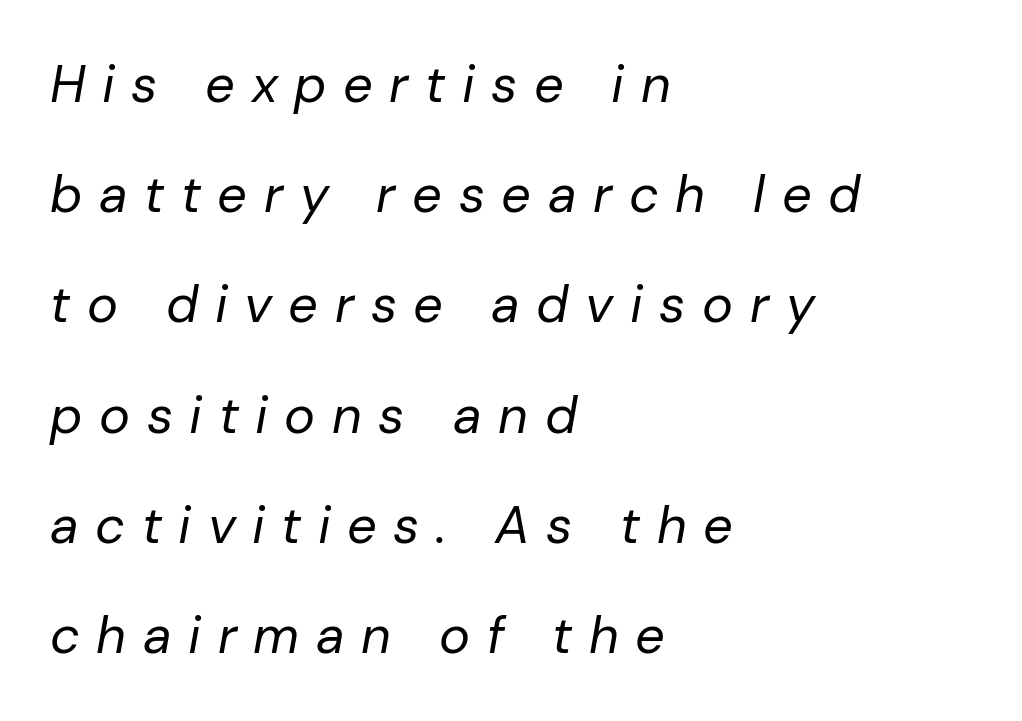
Every character sits at an angle, as italics do. Lines of text with bare space underneath. Proportional: the letters do not fall into vertical columns. The weight would be labelled regular, book, light, or lighter still. Regarding leading, the lines here are spaced well apart.
